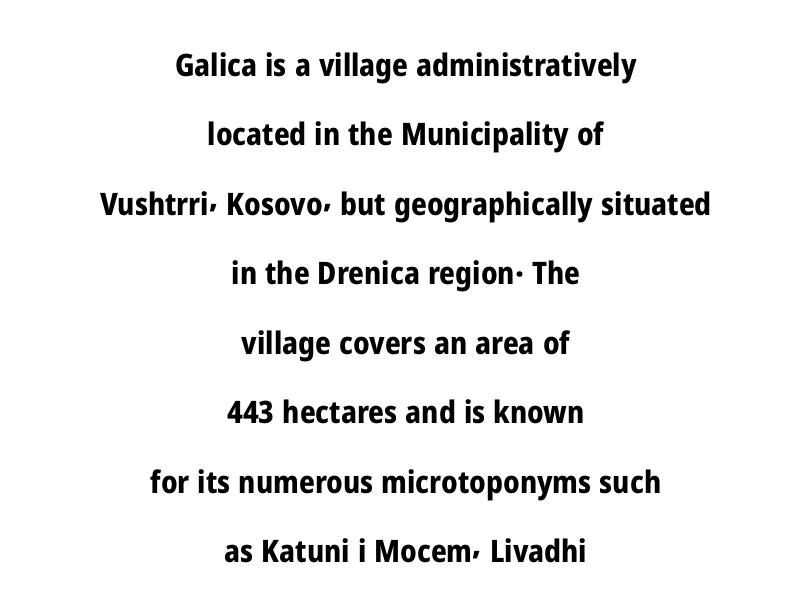
The face used here is rendered with its standard letterfit. The string is rendered with underlining switched off. The characters look thick and weighty, a clear bold. Compared with a flush-left layout, this one balances lines on the center instead.
